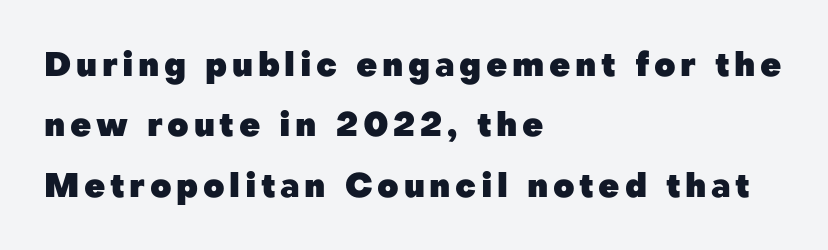
Plain, unruled lines of type. When letters stand straight like this, we call the style roman or upright. Varying glyph widths throughout — classic text-font behaviour. What kind of face is this? One without serifs — a sans.
